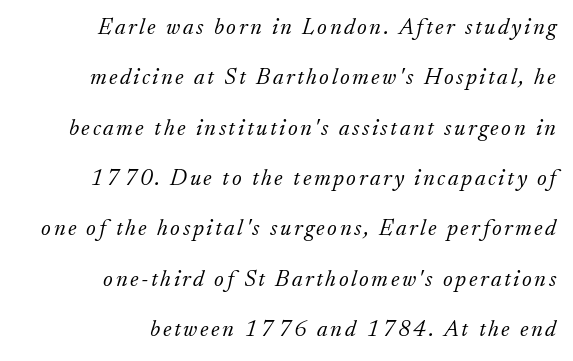
Q: Is the text bold? A: No.
Q: Is the text italic (slanted)? A: Yes, it leans right by about 17 degrees.
Q: Is the text underlined? A: No.
Q: How is the paragraph aligned? A: Right-aligned.
Q: Is the spacing between lines tight, normal or loose? A: Loose.
